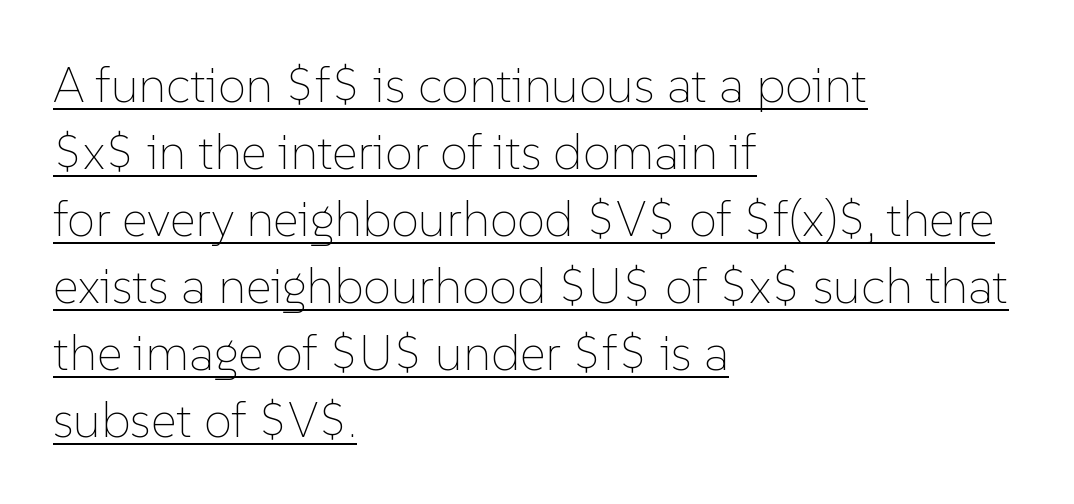
{"italic": "no", "bold": "no", "weight": "thin", "width": "normal", "stroke_contrast": "low", "x_height": "medium", "monospaced": "no", "underline": "yes", "align": "left", "line_spacing": "normal", "line_spacing_ratio": 1.34, "letter_spacing": "normal", "letter_spacing_em": 0.0, "glyph_px": 50}
